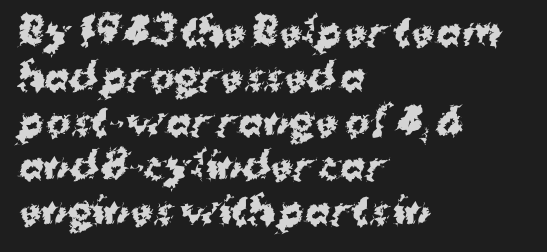
Caption: standard tracking, unaltered. Descenders hang freely into open space. Think of a printed novel: that variable character pitch is what you see here. The letters are bold, with thick, heavy strokes.
